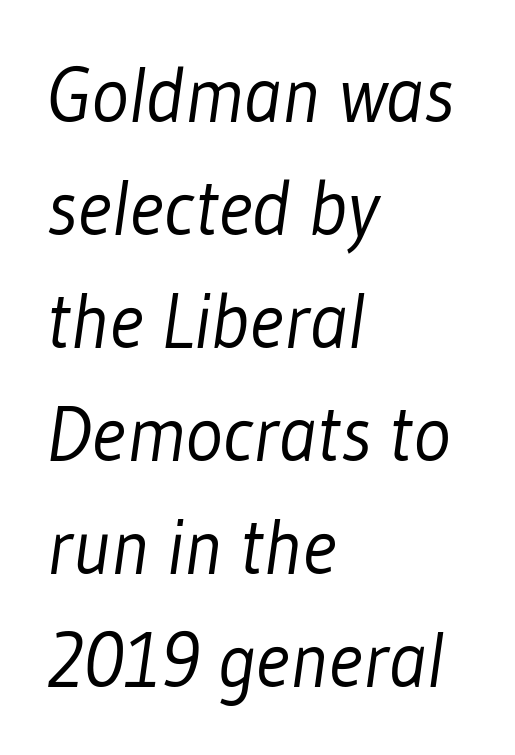
Each letter's strokes conclude bluntly, with no projecting serifs. If you drew a ruler down the left edge, every line would touch it. The passage shown is typed in a proportional face where columns would drift. Is there much room between lines? A standard amount, neither cramped nor airy. Stroke thickness stays within the range of a standard reading face or lighter. Glyph-to-glyph distance matches everyday printed text.
